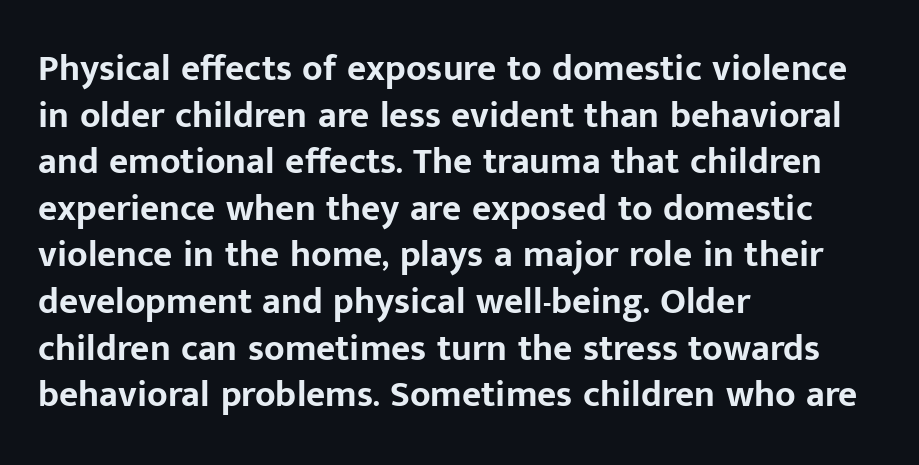
What stands out about the letter spacing? Nothing — it is the standard amount. A full-strength bold gives these letters their thick strokes. Leading: standard. All the whitespace from short lines collects on the right.
